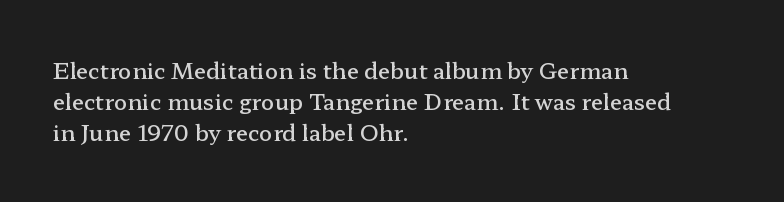
The image shows 22 px text type, upright; set left-aligned, normal line spacing (1.41x), normal letter spacing, not underlined.
